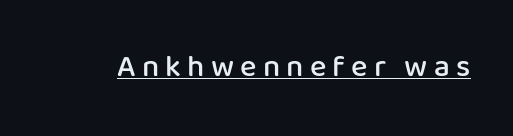
Weight: semibold (demi). Characters follow at a spacing far wider than the type designer built in. Here the designer chose a conventional face with non-uniform glyph widths. No feet cap the strokes, marking this as sans-serif type. Like a heading marked for emphasis, these lines bear an underscore.
